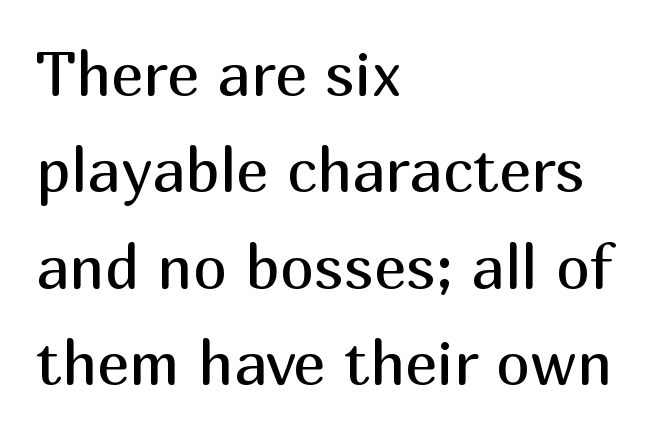
Q: Is the text bold? A: No.
Q: Is the text italic (slanted)? A: No, it is upright.
Q: Is the typeface a serif or a sans-serif typeface? A: Sans-serif.
Q: Is the text underlined? A: No.
Q: How is the paragraph aligned? A: Left-aligned.
Q: Is the spacing between letters normal or unusually wide? A: Normal.
Q: Is the spacing between lines tight, normal or loose? A: Normal.
Q: Width (condensed, normal, or wide)? A: Normal.
Q: Stroke contrast? A: Medium.
Q: x-height? A: Medium.
Q: Monospaced? A: No.
